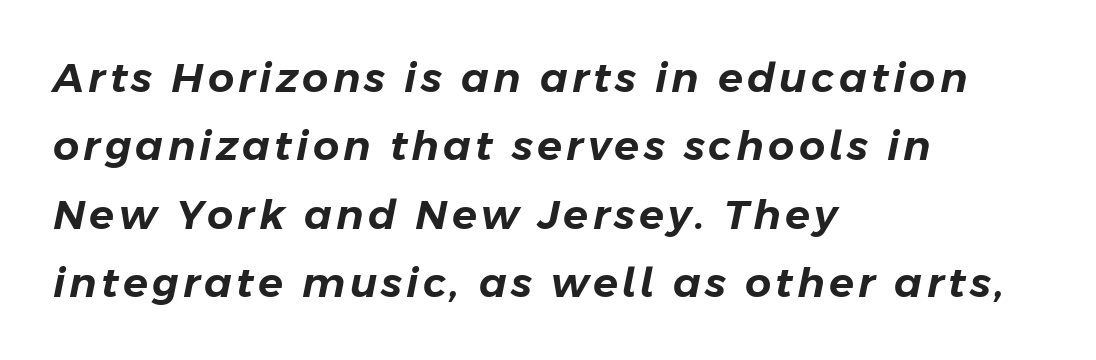
Q: Is the text italic (slanted)? A: Yes, it leans right by about 11 degrees.
Q: Is the text underlined? A: No.
Q: How is the paragraph aligned? A: Left-aligned.
Q: Is the spacing between lines tight, normal or loose? A: Normal.
Q: Width (condensed, normal, or wide)? A: Normal.
Q: Stroke contrast? A: Low.
Q: x-height? A: Medium.
Q: Monospaced? A: No.
